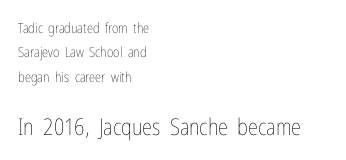
{"italic": "no", "bold": "no", "underline": "no", "align": "left", "line_spacing_ratio": 1.75, "letter_spacing": "normal", "letter_spacing_em": 0.0, "larger_block": "second", "size_ratio": 1.64, "glyph_px": 23}
